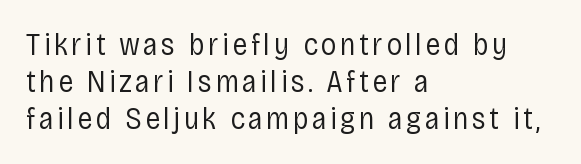
{"serif": "no", "italic": "no", "bold": "no", "weight": "regular", "width": "condensed", "stroke_contrast": "low", "x_height": "large", "monospaced": "no", "underline": "no", "align": "left", "line_spacing_ratio": 1.19, "glyph_px": 31}
